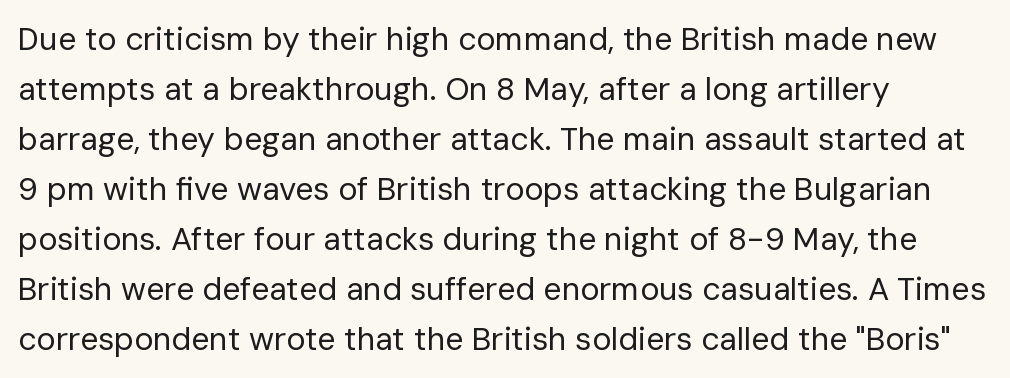
Q: Is the text bold? A: No.
Q: Is the text italic (slanted)? A: No, it is upright.
Q: Is the typeface a serif or a sans-serif typeface? A: Sans-serif.
Q: Is the text underlined? A: No.
Q: How is the paragraph aligned? A: Left-aligned.
Q: Is the spacing between letters normal or unusually wide? A: Normal.
Q: Is the spacing between lines tight, normal or loose? A: Normal.
Q: Width (condensed, normal, or wide)? A: Normal.
Q: Stroke contrast? A: Low.
Q: x-height? A: Medium.
Q: Monospaced? A: No.
